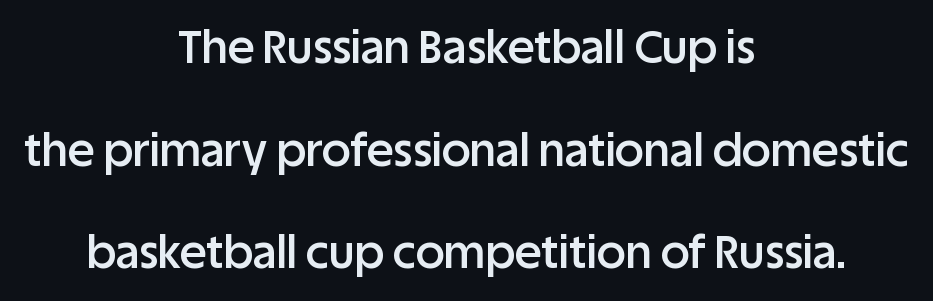
{"serif": "no", "italic": "no", "bold": "semi", "weight": "semibold", "width": "normal", "stroke_contrast": "low", "x_height": "large", "monospaced": "no", "underline": "no", "align": "center", "line_spacing": "loose", "line_spacing_ratio": 2.28, "letter_spacing": "normal", "letter_spacing_em": 0.0, "glyph_px": 45}
